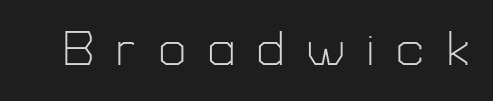
{"serif": "no", "italic": "no", "bold": "no", "weight": "light", "width": "normal", "stroke_contrast": "low", "x_height": "medium", "monospaced": "no", "underline": "no", "letter_spacing": "wide", "letter_spacing_em": 0.47, "glyph_px": 48}
